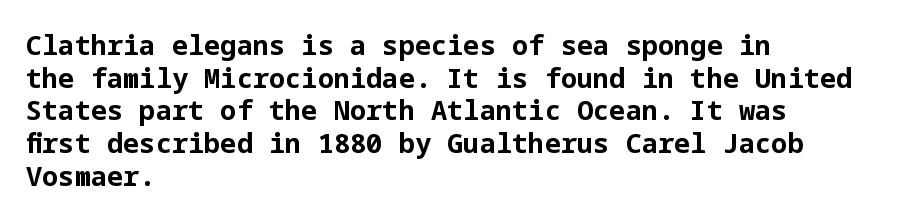
The glyphs are unaccompanied by any horizontal stroke below them. The passage shown is emphatically bold. The lettering holds an erect, upright posture throughout. Here the glyphs are tracked normally, forming tight word shapes.
